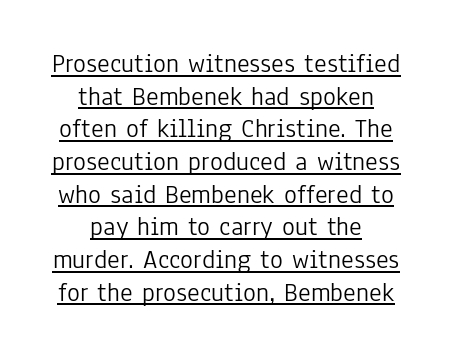
{"italic": "no", "bold": "no", "underline": "yes", "align": "center", "line_spacing_ratio": 1.21, "letter_spacing": "normal", "letter_spacing_em": 0.0, "glyph_px": 27}
